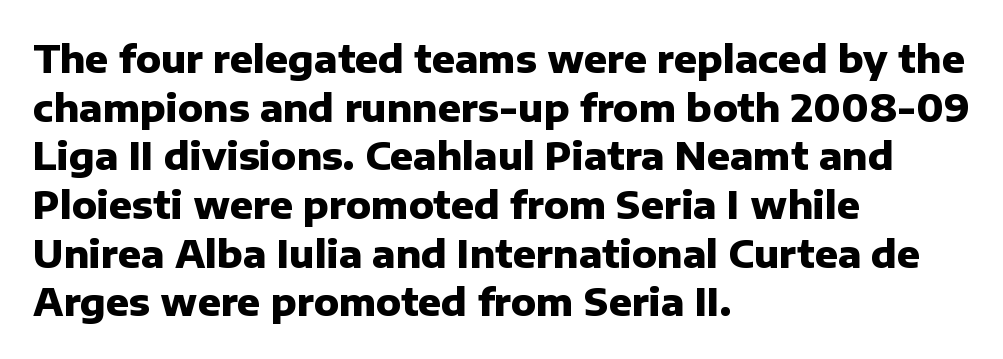
Q: Is the text bold? A: Yes.
Q: Is the text italic (slanted)? A: No, it is upright.
Q: Is the typeface a serif or a sans-serif typeface? A: Sans-serif.
Q: Is the text underlined? A: No.
Q: How is the paragraph aligned? A: Left-aligned.
Q: Is the spacing between letters normal or unusually wide? A: Normal.
Q: Is the spacing between lines tight, normal or loose? A: Normal.
Q: Width (condensed, normal, or wide)? A: Normal.
Q: Stroke contrast? A: Low.
Q: x-height? A: Medium.
Q: Monospaced? A: No.
